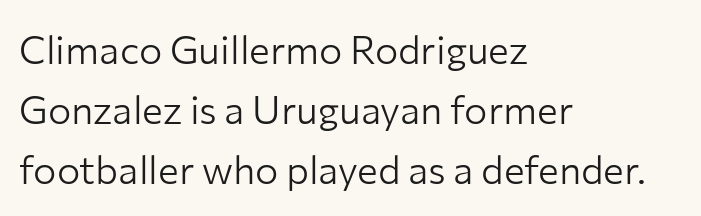
The image shows 39 px light sans-serif type, upright; set left-aligned, normal line spacing (1.54x), normal letter spacing, not underlined; low stroke contrast and a medium x-height.
